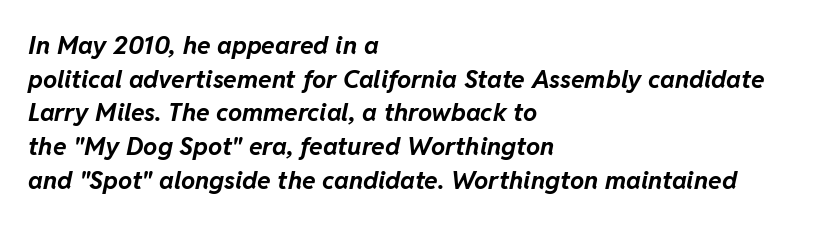
The image shows 25 px bold type, italic (leaning right); set left-aligned, normal line spacing (1.35x), normal letter spacing, not underlined.
